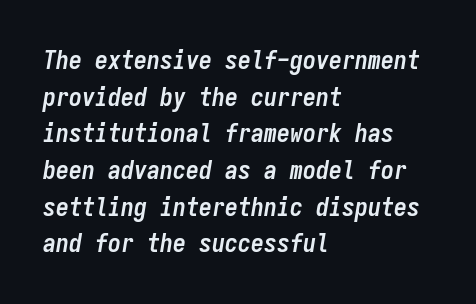
Q: Is the text bold? A: Yes.
Q: Is the text italic (slanted)? A: Yes, it leans right by about 9 degrees.
Q: Is the text underlined? A: No.
Q: How is the paragraph aligned? A: Left-aligned.
Q: Is the spacing between letters normal or unusually wide? A: Normal.
Q: Is the spacing between lines tight, normal or loose? A: Normal.
